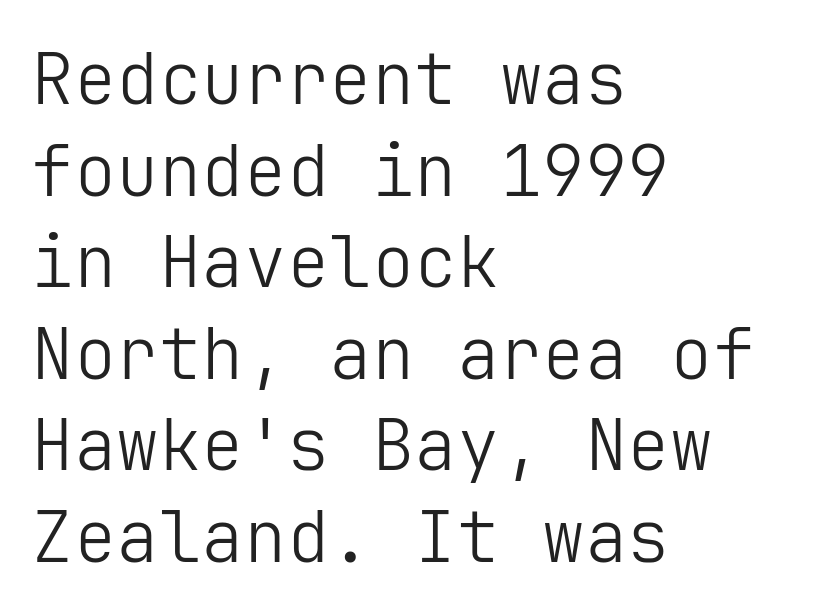
The image shows 71 px light sans-serif type, upright; set left-aligned, normal line spacing (1.29x), normal letter spacing, not underlined; low stroke contrast and a medium x-height.
